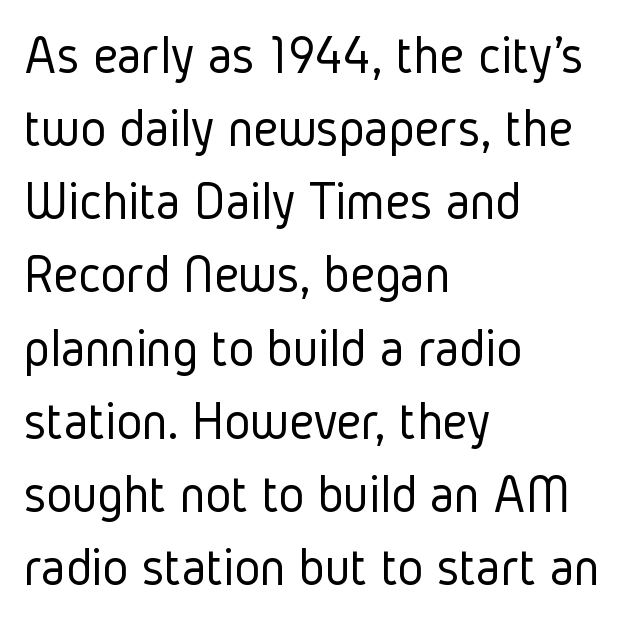
The image shows 55 px light, condensed sans-serif type, upright; set left-aligned, normal line spacing (1.33x), normal letter spacing, not underlined; low stroke contrast and a medium x-height.
